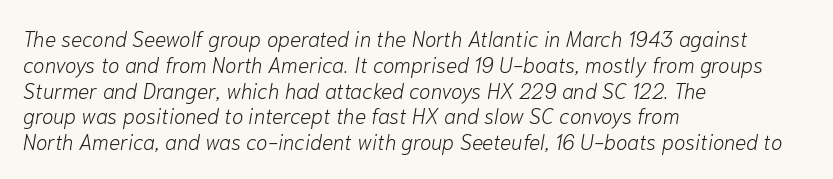
The image shows 21 px text type, italic (leaning right); set left-aligned, line spacing 1.23x, normal letter spacing, not underlined.
